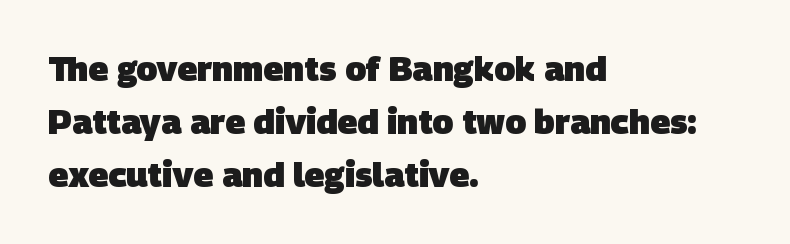
{"serif": "no", "bold": "yes", "weight": "heavy", "width": "normal", "stroke_contrast": "low", "x_height": "large", "monospaced": "no", "underline": "no", "align": "left", "line_spacing": "normal", "line_spacing_ratio": 1.56, "letter_spacing": "normal", "letter_spacing_em": 0.0, "glyph_px": 34}
